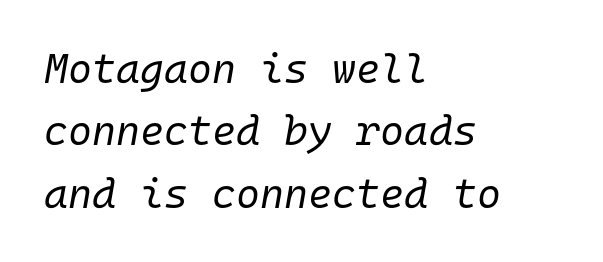
The image shows 41 px regular-weight type, italic (leaning right), monospaced; set left-aligned, normal line spacing (1.52x), normal letter spacing, not underlined; low stroke contrast and a medium x-height.
